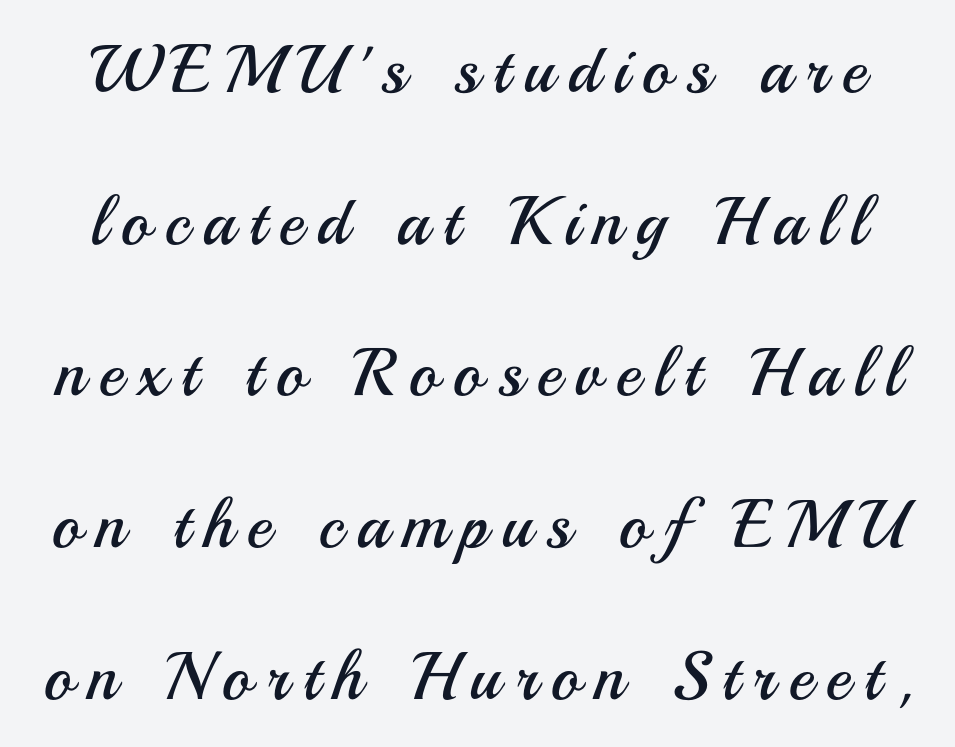
The image shows 68 px regular-weight sans-serif type; set loose line spacing (2.23x), unusually wide letter spacing (+0.2 em), not underlined; medium stroke contrast and a small x-height.
